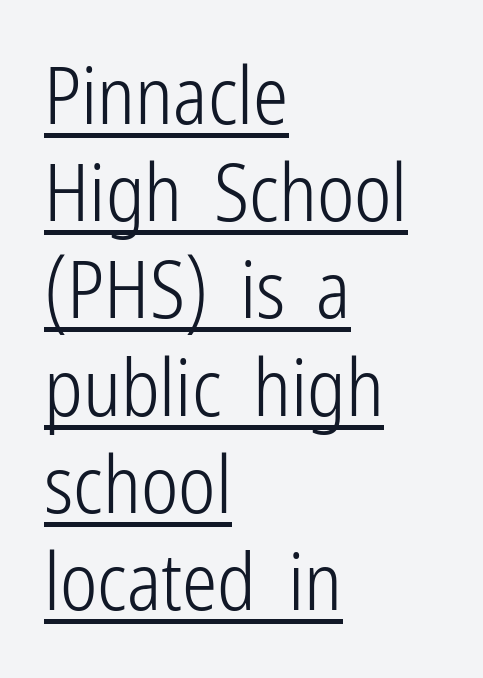
The image shows 79 px light, condensed sans-serif type, upright; set left-aligned, line spacing 1.23x, normal letter spacing, underlined; low stroke contrast and a medium x-height.
